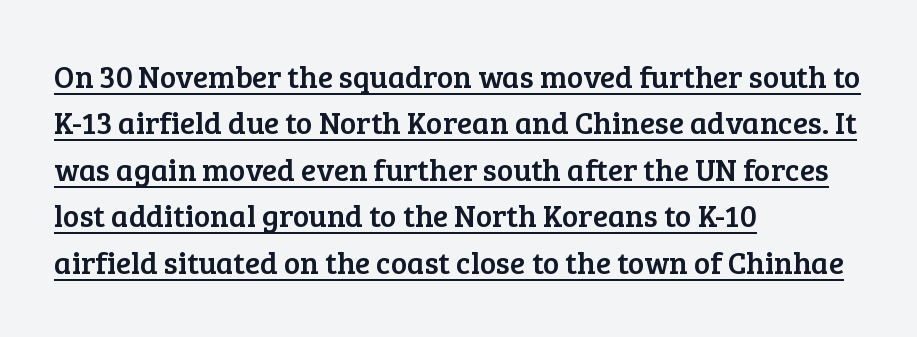
Each new line begins a customary step beneath the previous one. Proportional: the letters do not fall into vertical columns. Inter-character spacing is left at the font's built-in metrics. These lines were composed using upright roman letters. Visually the block forms a straight wall on the left and a jagged coastline on the right. The sample's only ornament is a line tracing under the words.
